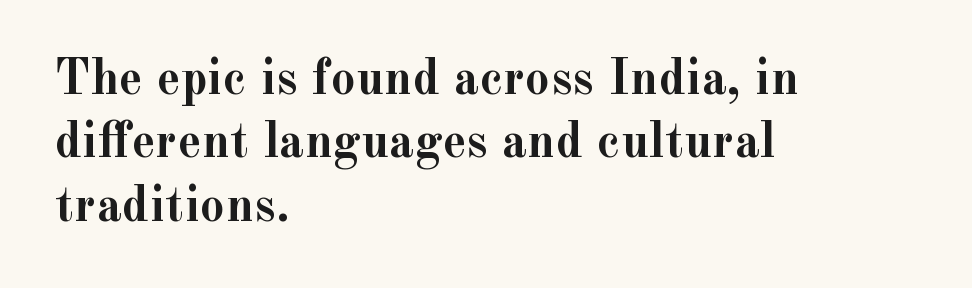
Reading down the column, the eye jumps a familiar distance to each next line. Small tapered or slab feet sit at the stroke ends, so this counts as serif. Check the space under the baseline: it is left empty. What weight is shown? A full bold with thick strokes. Characters follow at the spacing the type designer built in.
